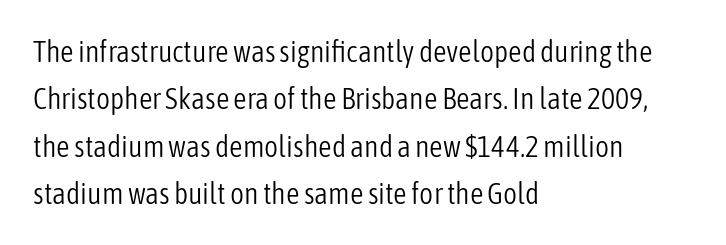
{"serif": "no", "italic": "no", "bold": "no", "weight": "light", "width": "condensed", "stroke_contrast": "low", "x_height": "medium", "monospaced": "no", "underline": "no", "align": "left", "line_spacing": "normal", "line_spacing_ratio": 1.58, "letter_spacing": "normal", "letter_spacing_em": 0.0, "glyph_px": 30}
